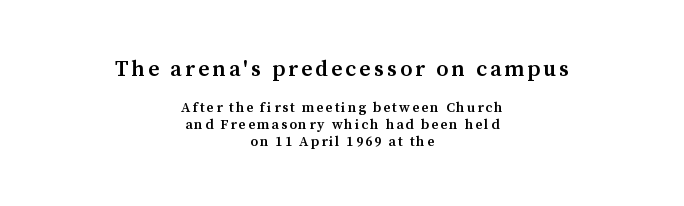
{"italic": "no", "bold": "semi", "underline": "no", "align": "center", "line_spacing_ratio": 1.2, "larger_block": "first", "size_ratio": 1.57, "glyph_px": 22}
